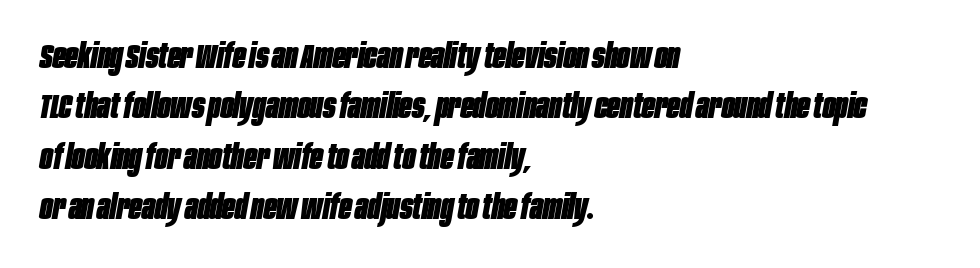
A student would call this left alignment; a typographer would say flush left, rag right. Any mark beneath the type? The region is blank. The block of text has a typical density, with ordinary space between rows. Notice how the stems are inclined rather than vertical — that's the hallmark of italics. These lines are rendered in a variable-pitch font. The sample has been set heavy, in full bold.
